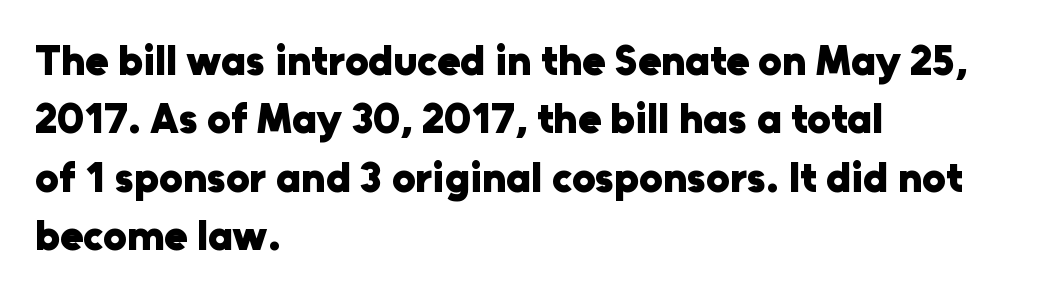
The image shows 42 px heavy sans-serif type, upright; set left-aligned, normal line spacing (1.39x), normal letter spacing, not underlined; low stroke contrast and a medium x-height.
